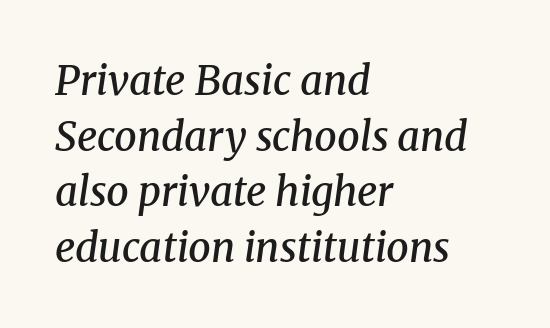
Type without underlining. Each new line begins a customary step beneath the previous one. The text block is weighted toward the left margin, trailing off unevenly rightward. Letterform terminals end in serifs throughout the passage.
